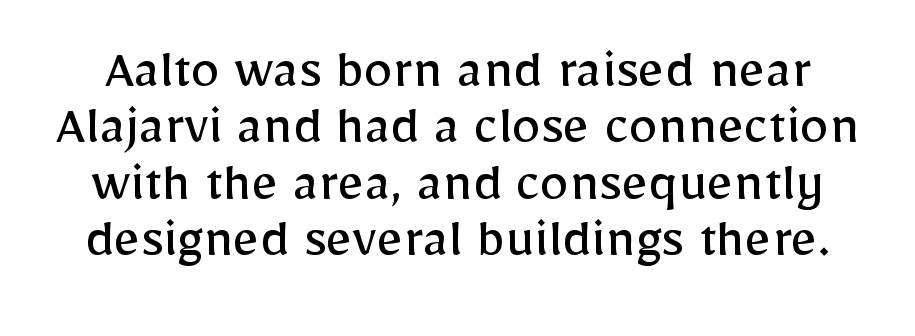
The image shows 58 px regular-weight sans-serif type, upright; set tight line spacing (0.97x), normal letter spacing, not underlined; low stroke contrast and a medium x-height.
